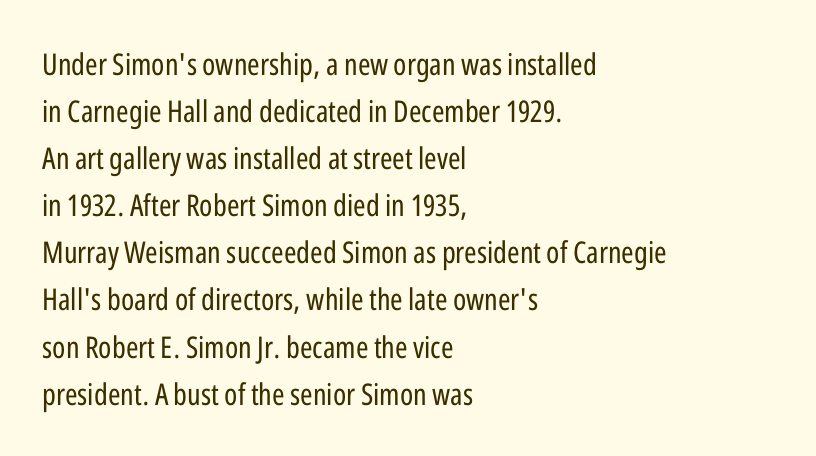
The image shows 30 px regular-weight, condensed sans-serif type, upright; set left-aligned, normal line spacing (1.57x), normal letter spacing, not underlined; low stroke contrast and a medium x-height.
